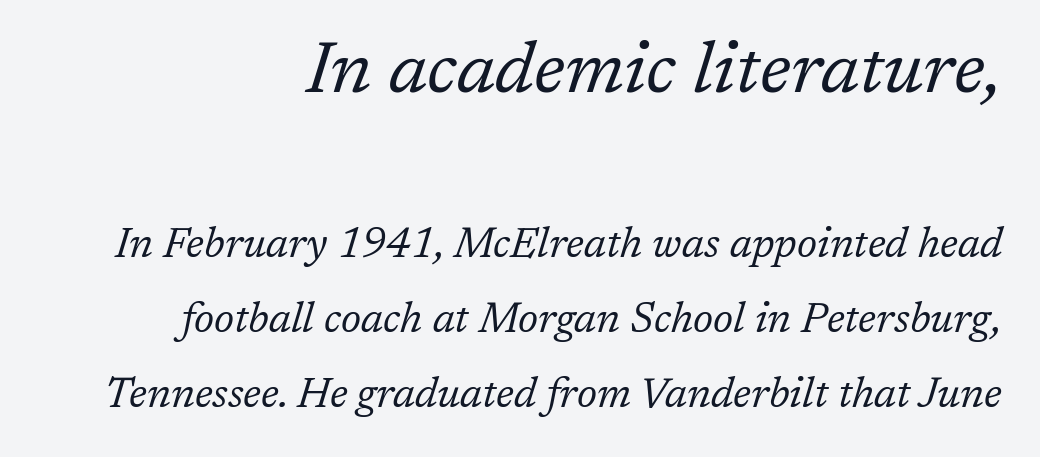
Q: Is the text bold? A: No.
Q: Is the text italic (slanted)? A: Yes, it leans right by about 17 degrees.
Q: Is the typeface a serif or a sans-serif typeface? A: Serif.
Q: Is the text underlined? A: No.
Q: How is the paragraph aligned? A: Right-aligned.
Q: Is the spacing between letters normal or unusually wide? A: Normal.
Q: Which block of text is set in a larger size, the first (top) or the second (bottom)? A: The first (top) one.
Q: Width (condensed, normal, or wide)? A: Normal.
Q: Stroke contrast? A: Low.
Q: x-height? A: Medium.
Q: Monospaced? A: No.
